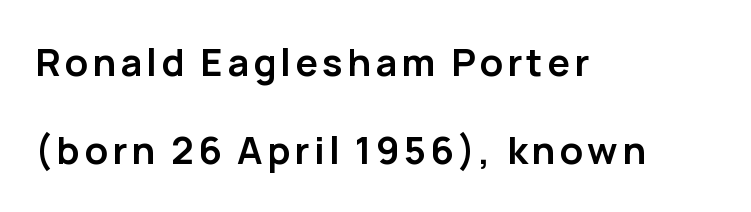
{"serif": "no", "italic": "no", "bold": "yes", "weight": "semibold", "width": "normal", "stroke_contrast": "low", "x_height": "medium", "monospaced": "no", "underline": "no", "align": "left", "line_spacing": "loose", "line_spacing_ratio": 2.32, "glyph_px": 38}
